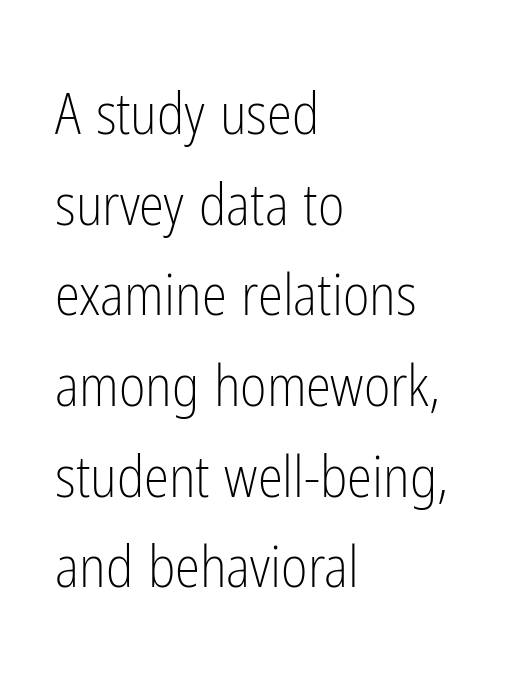
Default kerning and tracking; the words read as compact shapes. Where is the straight margin? On the left. This sample uses an upright cut, with every glyph sitting square on the baseline. The passage shown is typed in a proportional face where columns would drift.
